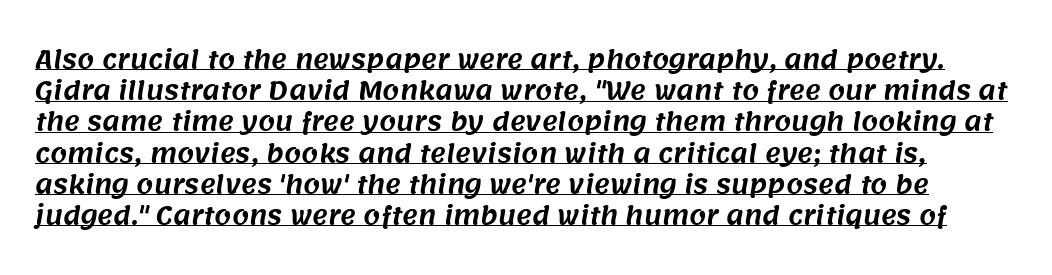
{"underline": "yes", "line_spacing": "normal", "line_spacing_ratio": 1.3, "letter_spacing": "normal", "letter_spacing_em": 0.0, "glyph_px": 24}
